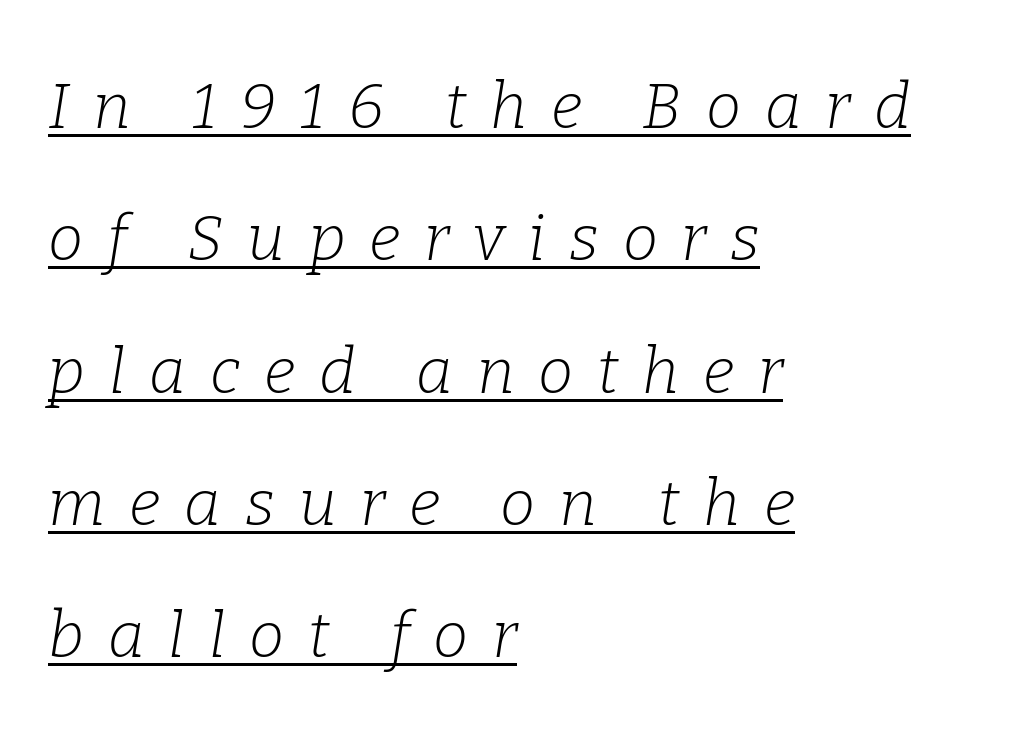
The image shows 63 px light serif type, italic (leaning right); set left-aligned, loose line spacing (2.1x), unusually wide letter spacing (+0.38 em), underlined; low stroke contrast and a medium x-height.
